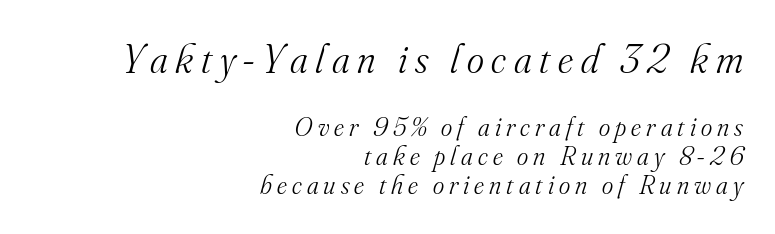
Q: Is the text bold? A: No.
Q: Is the text italic (slanted)? A: Yes, it leans right by about 16 degrees.
Q: Is the typeface a serif or a sans-serif typeface? A: Serif.
Q: Is the text underlined? A: No.
Q: How is the paragraph aligned? A: Right-aligned.
Q: Is the spacing between lines tight, normal or loose? A: Tight.
Q: Which block of text is set in a larger size, the first (top) or the second (bottom)? A: The first (top) one.
Q: Width (condensed, normal, or wide)? A: Normal.
Q: Stroke contrast? A: Medium.
Q: x-height? A: Small.
Q: Monospaced? A: No.
